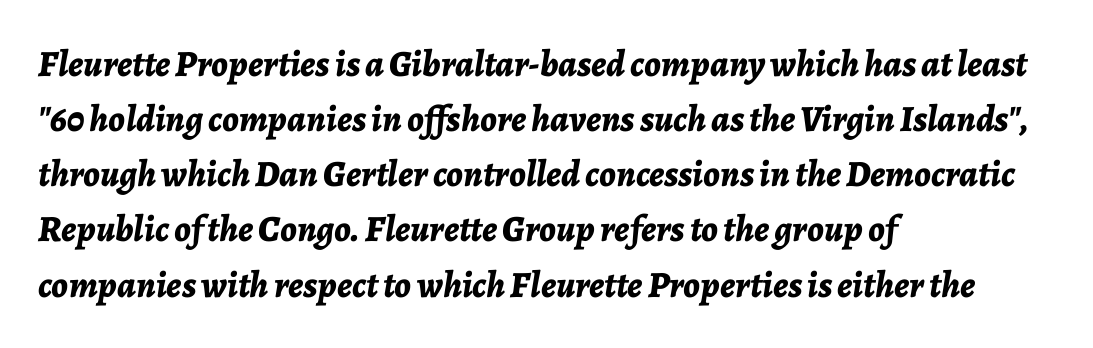
Q: Is the text bold? A: Yes.
Q: Is the text italic (slanted)? A: Yes, it leans right by about 7 degrees.
Q: Is the text underlined? A: No.
Q: How is the paragraph aligned? A: Left-aligned.
Q: Is the spacing between letters normal or unusually wide? A: Normal.
Q: Is the spacing between lines tight, normal or loose? A: Normal.
Q: Width (condensed, normal, or wide)? A: Normal.
Q: Stroke contrast? A: Low.
Q: x-height? A: Medium.
Q: Monospaced? A: No.
